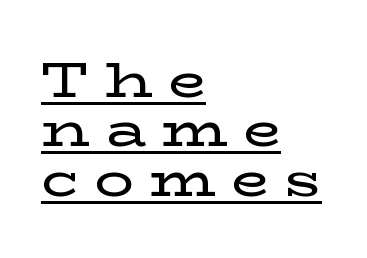
{"serif": "yes", "italic": "no", "width": "wide", "stroke_contrast": "low", "x_height": "medium", "monospaced": "no", "underline": "yes", "align": "left", "line_spacing": "tight", "line_spacing_ratio": 1.01, "letter_spacing": "wide", "letter_spacing_em": 0.32, "glyph_px": 49}
